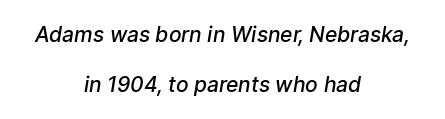
Q: Is the text bold? A: Semi-bold.
Q: Is the text underlined? A: No.
Q: How is the paragraph aligned? A: Centered.
Q: Is the spacing between letters normal or unusually wide? A: Normal.
Q: Is the spacing between lines tight, normal or loose? A: Loose.
